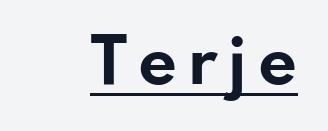
How heavy is the stroke? Heavy — this is a bold. Every stem runs plumb, perpendicular to the baseline. This sample has the flowing, uneven cadence of proportional lettering. Examine the stroke ends and you'll find no serifs. Emphasis is given by a line drawn under the lettering.
